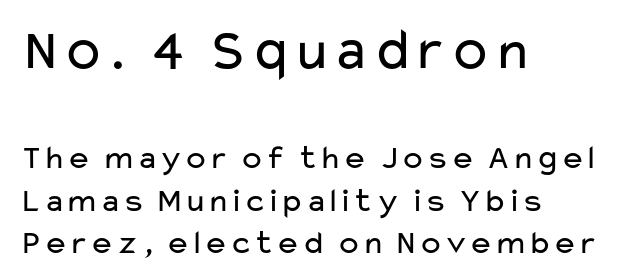
Q: Is the text bold? A: No.
Q: Is the text italic (slanted)? A: No, it is upright.
Q: Is the typeface a serif or a sans-serif typeface? A: Sans-serif.
Q: Is the text underlined? A: No.
Q: How is the paragraph aligned? A: Left-aligned.
Q: Is the spacing between letters normal or unusually wide? A: Normal.
Q: Which block of text is set in a larger size, the first (top) or the second (bottom)? A: The first (top) one.
Q: Width (condensed, normal, or wide)? A: Wide.
Q: Stroke contrast? A: Low.
Q: x-height? A: Medium.
Q: Monospaced? A: No.
